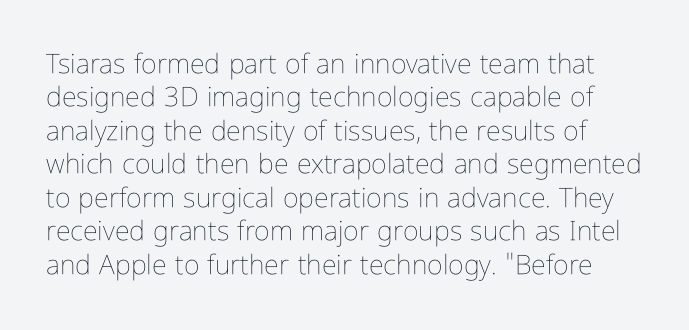
The image shows 27 px text type, upright; set line spacing 1.24x, normal letter spacing, not underlined.
